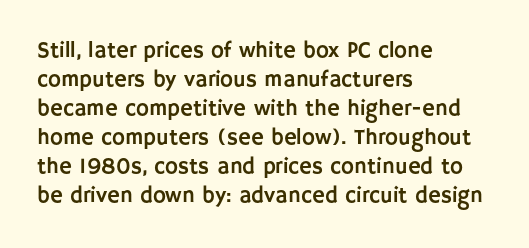
It's the straight-up-and-down kind of type. The horizontal fit of the characters is conventional and even. These lines are set flush left with a ragged right edge. Glance below the letters and you will spot only blank space.
